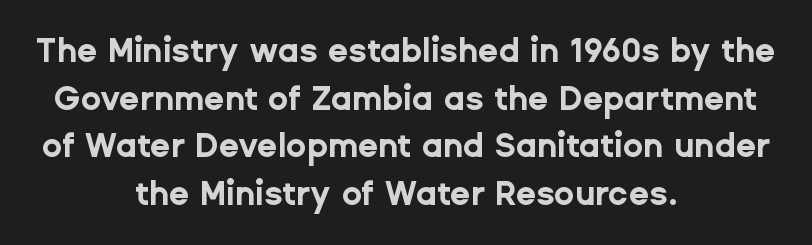
The type is set solid horizontally, with unmodified tracking. Grotesque or geometric, the face here clearly has no serifs. Think of a printed novel: that variable character pitch is what you see here. Decoration check: the copy has no underline. Pretty heavy lettering here — definitely bold.
